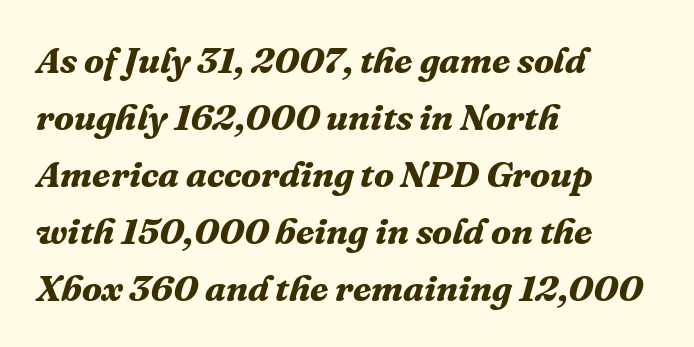
Glyph-to-glyph distance matches everyday printed text. The lines in this sample share a left origin and differ only in where they stop. Looks like regular typesetting: each glyph gets only the width it needs. The rendering applies a slant to the glyphs. You can tell from the footed stems that serif type was used. Vertically, the passage feels balanced, rows spaced as you'd expect.
